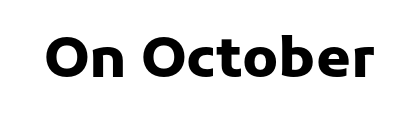
The image shows 56 px heavy sans-serif type, upright; set normal letter spacing, not underlined; low stroke contrast and a medium x-height.
